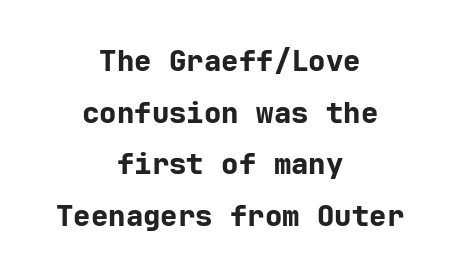
The image shows 29 px bold sans-serif type, upright; set centered, line spacing 1.78x, normal letter spacing, not underlined; low stroke contrast and a medium x-height.
